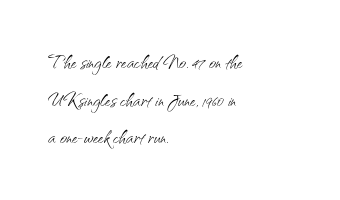
{"bold": "no", "underline": "no", "align": "left", "line_spacing": "normal", "line_spacing_ratio": 1.57, "letter_spacing": "normal", "letter_spacing_em": 0.0, "glyph_px": 24}
